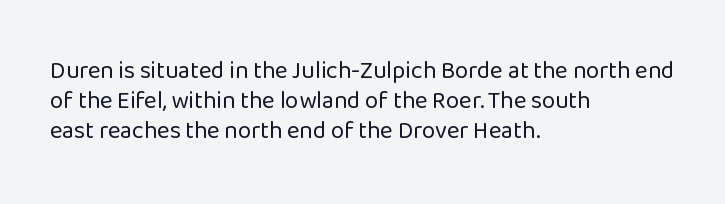
{"italic": "no", "bold": "no", "underline": "no", "align": "left", "line_spacing": "normal", "line_spacing_ratio": 1.26, "letter_spacing": "normal", "letter_spacing_em": 0.0, "glyph_px": 24}
